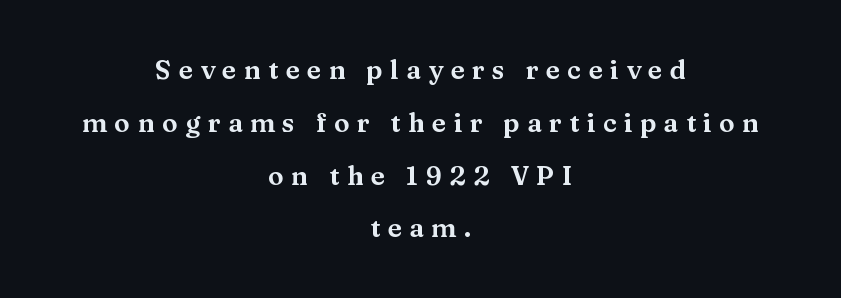
{"italic": "no", "underline": "no", "align": "center", "line_spacing": "loose", "line_spacing_ratio": 2.03, "letter_spacing": "wide", "letter_spacing_em": 0.29, "glyph_px": 26}
